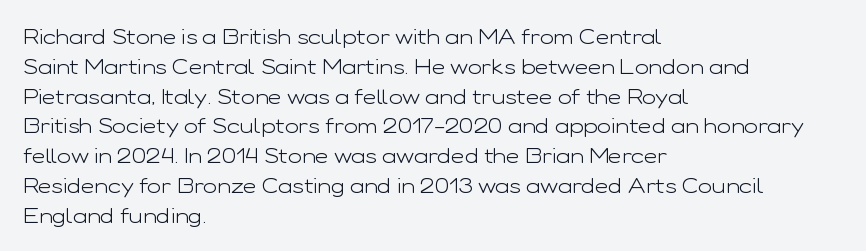
{"italic": "no", "bold": "no", "underline": "no", "align": "left", "line_spacing": "normal", "line_spacing_ratio": 1.42, "letter_spacing": "normal", "letter_spacing_em": 0.0, "glyph_px": 21}
